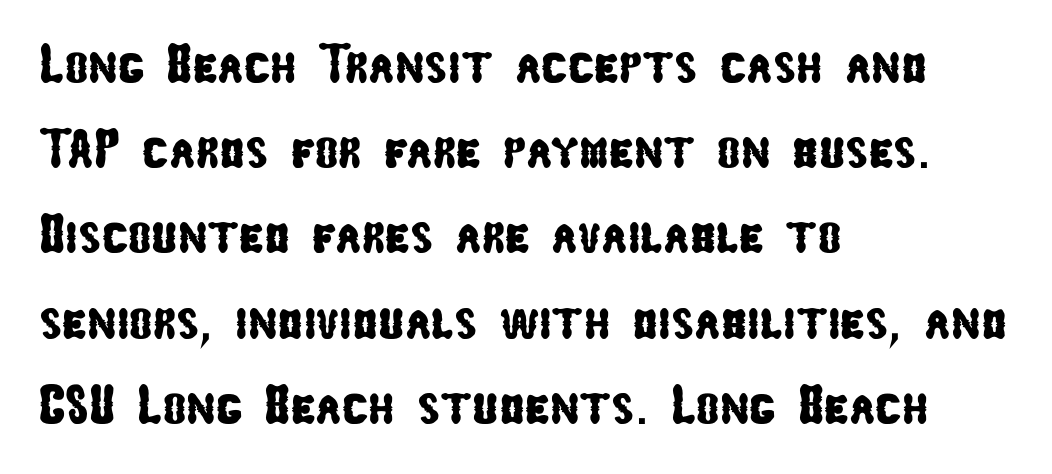
The image shows 55 px condensed sans-serif type; set left-aligned, normal line spacing (1.55x), normal letter spacing, not underlined; low stroke contrast and a medium x-height.
